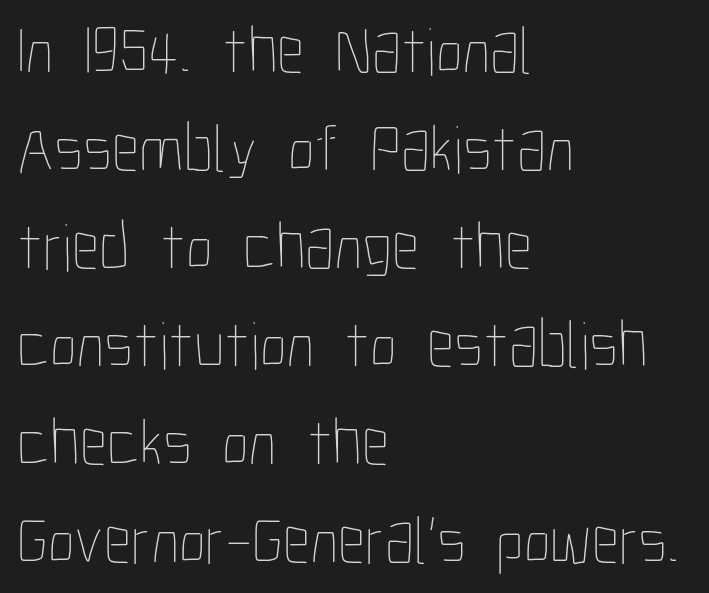
Q: Is the text bold? A: No.
Q: Is the text italic (slanted)? A: No, it is upright.
Q: Is the text underlined? A: No.
Q: How is the paragraph aligned? A: Left-aligned.
Q: Is the spacing between letters normal or unusually wide? A: Normal.
Q: Is the spacing between lines tight, normal or loose? A: Normal.
Q: Width (condensed, normal, or wide)? A: Condensed.
Q: Stroke contrast? A: Low.
Q: x-height? A: Medium.
Q: Monospaced? A: No.
